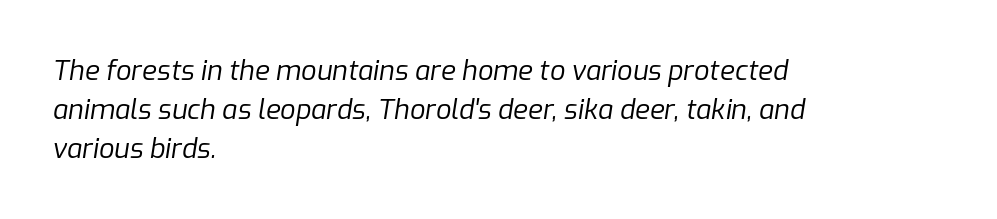
{"italic": "yes", "lean": "right", "slant_degrees": 9, "bold": "no", "underline": "no", "align": "left", "line_spacing": "normal", "line_spacing_ratio": 1.44, "letter_spacing": "normal", "letter_spacing_em": 0.0, "glyph_px": 27}
